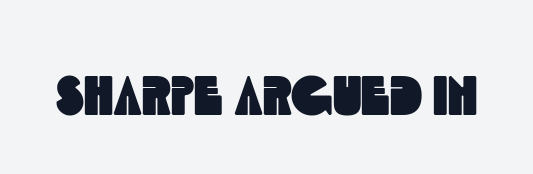
The image shows 56 px condensed sans-serif type; set normal letter spacing, not underlined; a large x-height.
